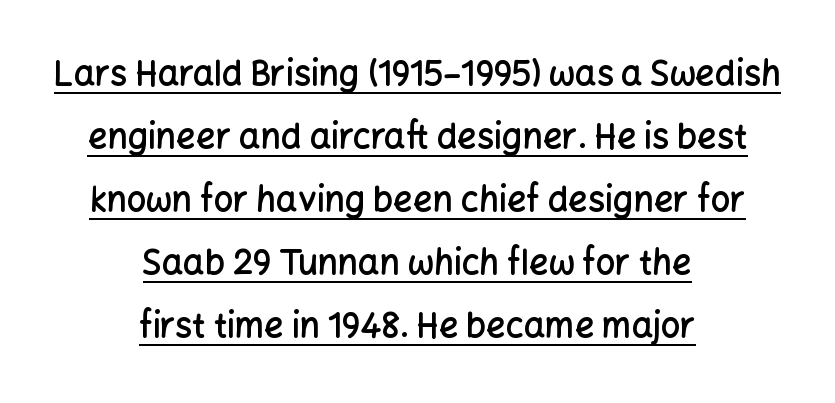
Unlike italic type, these characters show no tilt at all. Between one letter and the next there's only the usual sliver of space. A typesetter would call this proportional, since set widths differ per character. A somewhat darkened texture: the type is semibold rather than bold.
